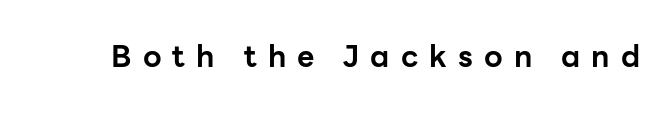
The image shows 30 px bold sans-serif type, upright; set unusually wide letter spacing (+0.37 em), not underlined; low stroke contrast and a medium x-height.
